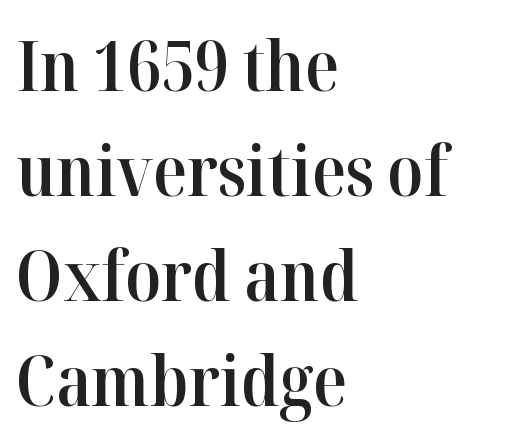
Q: Is the text bold? A: Semi-bold.
Q: Is the text italic (slanted)? A: No, it is upright.
Q: Is the typeface a serif or a sans-serif typeface? A: Serif.
Q: Is the text underlined? A: No.
Q: How is the paragraph aligned? A: Left-aligned.
Q: Is the spacing between letters normal or unusually wide? A: Normal.
Q: Is the spacing between lines tight, normal or loose? A: Normal.
Q: Width (condensed, normal, or wide)? A: Normal.
Q: Stroke contrast? A: High.
Q: x-height? A: Medium.
Q: Monospaced? A: No.
